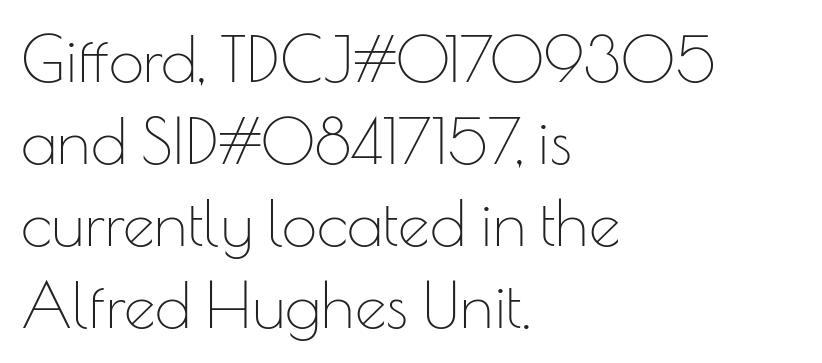
Q: Is the text bold? A: No.
Q: Is the text italic (slanted)? A: No, it is upright.
Q: Is the typeface a serif or a sans-serif typeface? A: Sans-serif.
Q: Is the text underlined? A: No.
Q: How is the paragraph aligned? A: Left-aligned.
Q: Is the spacing between letters normal or unusually wide? A: Normal.
Q: Is the spacing between lines tight, normal or loose? A: Normal.
Q: Width (condensed, normal, or wide)? A: Normal.
Q: Stroke contrast? A: Low.
Q: x-height? A: Small.
Q: Monospaced? A: No.
